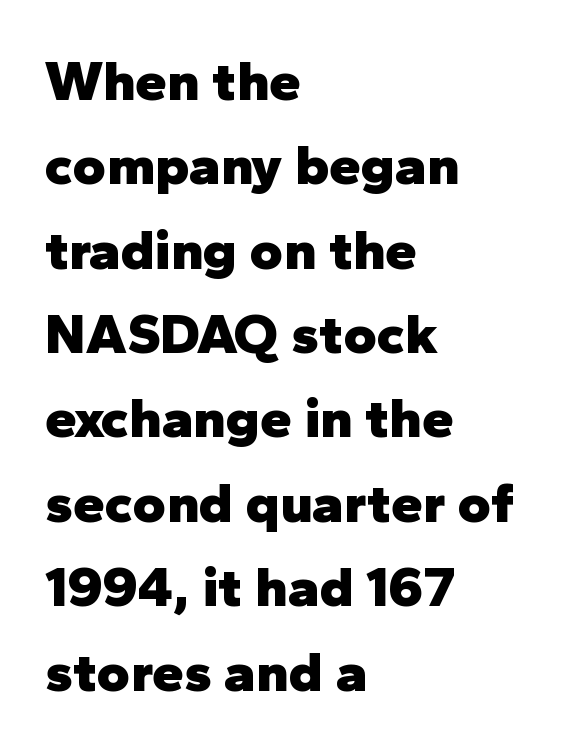
{"serif": "no", "italic": "no", "bold": "yes", "weight": "heavy", "width": "normal", "stroke_contrast": "low", "x_height": "medium", "monospaced": "no", "underline": "no", "align": "left", "line_spacing": "normal", "line_spacing_ratio": 1.48, "letter_spacing": "normal", "letter_spacing_em": 0.0, "glyph_px": 57}
